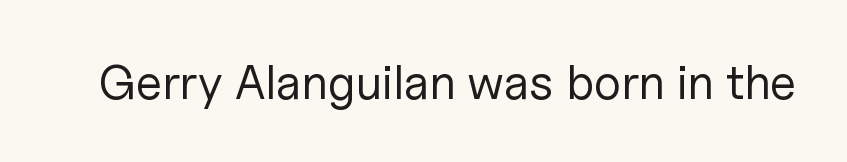
The image shows 48 px regular-weight sans-serif type, upright; set normal letter spacing, not underlined; low stroke contrast and a medium x-height.
